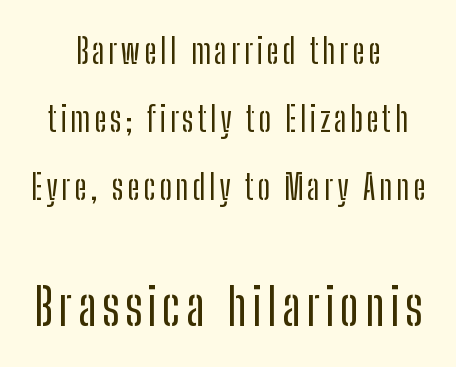
Typeset on center — no edge is straight. Ordinary non-slanted type is in use. Look at the glyph heights: the lower group is clearly the bigger setting. Is this a fixed-width face? No — the glyphs have proportional, varying widths.
